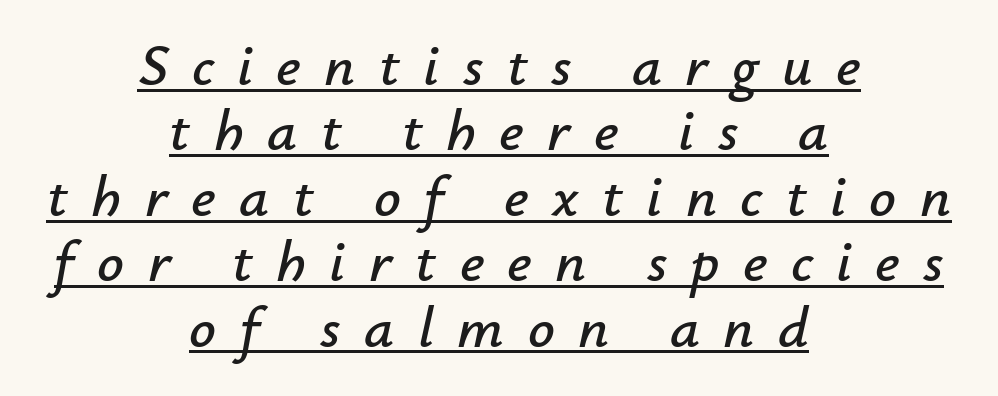
Q: Is the text italic (slanted)? A: Yes, it leans right by about 12 degrees.
Q: Is the text underlined? A: Yes.
Q: How is the paragraph aligned? A: Centered.
Q: Is the spacing between letters normal or unusually wide? A: Unusually wide.
Q: Is the spacing between lines tight, normal or loose? A: Tight.
Q: Width (condensed, normal, or wide)? A: Normal.
Q: Stroke contrast? A: Low.
Q: x-height? A: Small.
Q: Monospaced? A: No.
